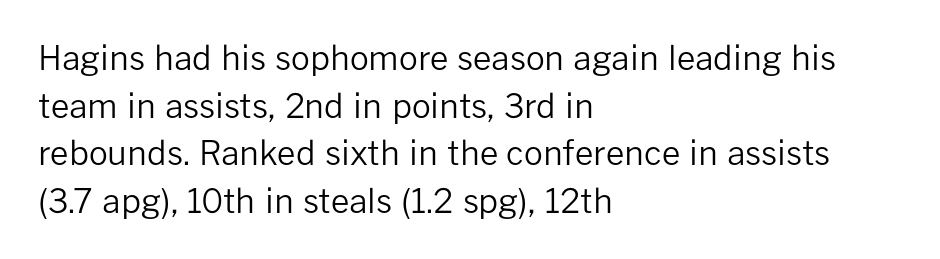
{"serif": "no", "italic": "no", "bold": "no", "weight": "regular", "width": "normal", "stroke_contrast": "low", "x_height": "medium", "monospaced": "no", "underline": "no", "align": "left", "line_spacing": "normal", "line_spacing_ratio": 1.44, "letter_spacing": "normal", "letter_spacing_em": 0.0, "glyph_px": 33}
